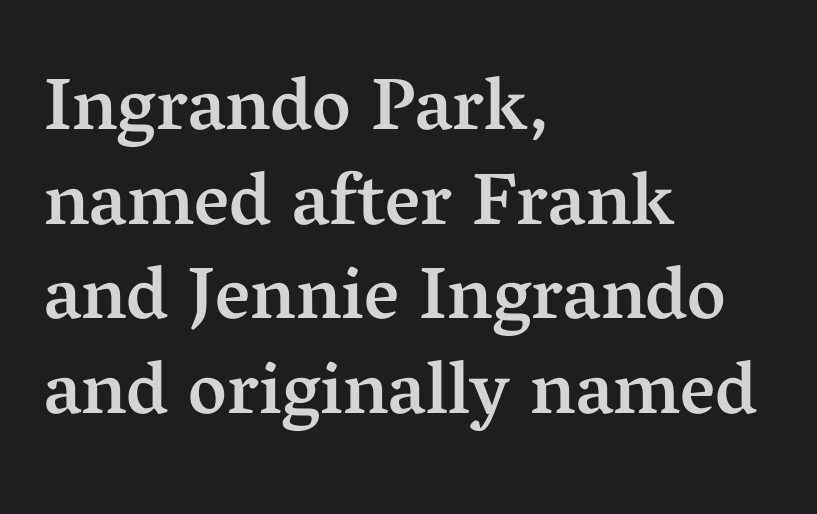
{"serif": "yes", "italic": "no", "bold": "semi", "weight": "semibold", "width": "normal", "stroke_contrast": "medium", "x_height": "medium", "monospaced": "no", "underline": "no", "align": "left", "line_spacing": "normal", "line_spacing_ratio": 1.28, "letter_spacing": "normal", "letter_spacing_em": 0.0, "glyph_px": 74}
